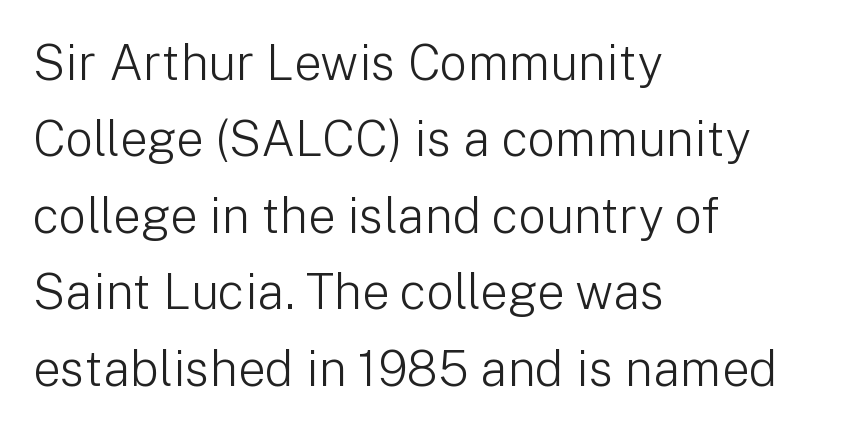
Left-aligned paragraph, ragged on the right. Check where the strokes stop: nothing finishes them off — pure sans. The face used here is proportionally spaced, like ordinary book or web type. Unmarked baselines from the first word to the last. The weight would be labelled regular, book, light, or lighter still. Italic: no, the glyphs are upright roman.
